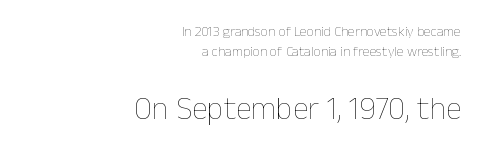
Q: Is the text bold? A: No.
Q: Is the text italic (slanted)? A: No, it is upright.
Q: Is the text underlined? A: No.
Q: How is the paragraph aligned? A: Right-aligned.
Q: Is the spacing between letters normal or unusually wide? A: Normal.
Q: Is the spacing between lines tight, normal or loose? A: Normal.
Q: Which block of text is set in a larger size, the first (top) or the second (bottom)? A: The second (bottom) one.
Q: Width (condensed, normal, or wide)? A: Normal.
Q: Stroke contrast? A: Low.
Q: x-height? A: Medium.
Q: Monospaced? A: No.
